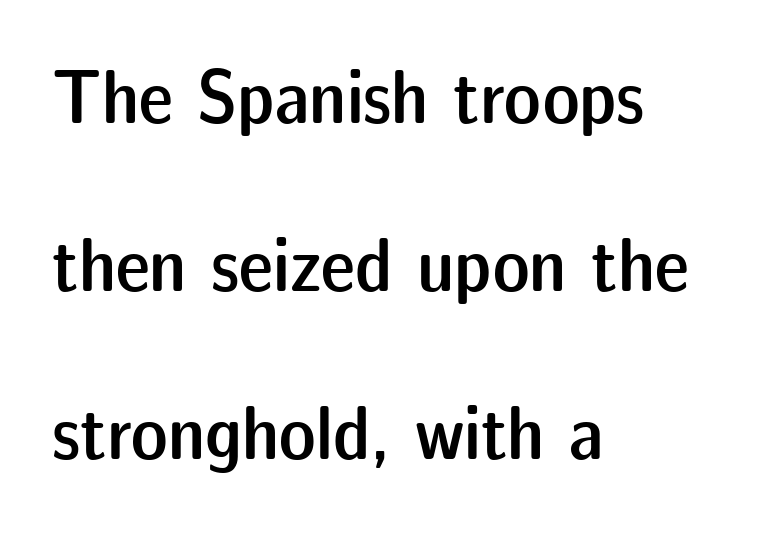
Caption: standard tracking, unaltered. Rule under the text: the space is simply empty. Interline gaps are noticeably wide in this sample. These lines are composed in type without serifs.
